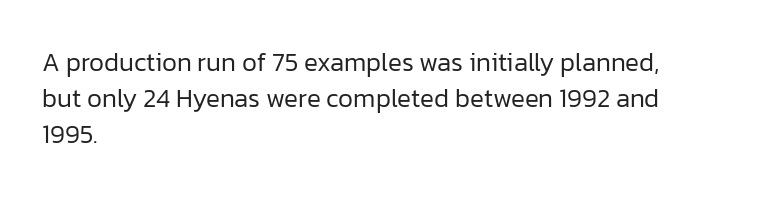
Teacher's note: observe the even left margin — that is flush-left alignment. Students, note that the glyphs here touch the page at normal intervals. Do the letters lean? They stand straight. Descenders hang freely into open space. Stem width sits at or under what a default text font uses.
